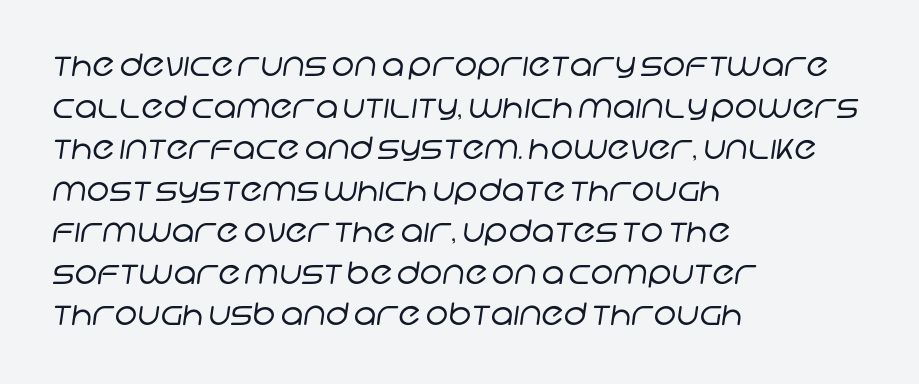
{"serif": "no", "bold": "no", "weight": "regular", "width": "normal", "stroke_contrast": "low", "x_height": "large", "monospaced": "no", "underline": "no", "align": "left", "line_spacing": "normal", "line_spacing_ratio": 1.34, "letter_spacing": "normal", "letter_spacing_em": 0.0, "glyph_px": 31}
